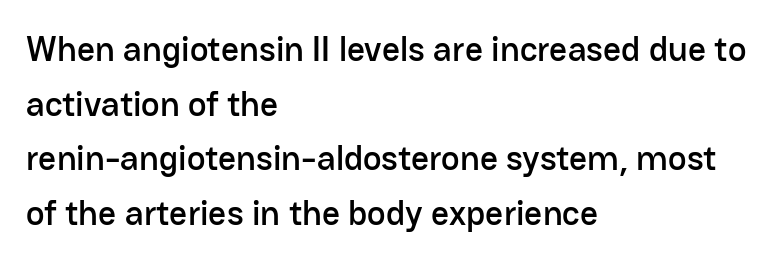
{"serif": "no", "italic": "no", "width": "normal", "stroke_contrast": "low", "x_height": "medium", "monospaced": "no", "underline": "no", "align": "left", "line_spacing": "normal", "line_spacing_ratio": 1.56, "letter_spacing": "normal", "letter_spacing_em": 0.0, "glyph_px": 35}
